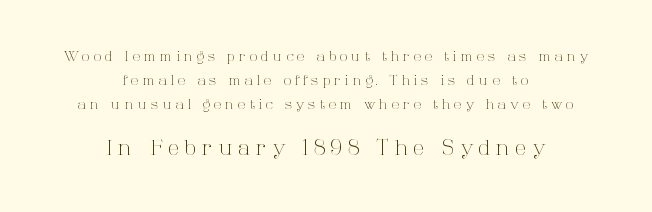
The image shows 21 px text type, upright; set centered, line spacing 1.72x, unusually wide letter spacing (+0.28 em), not underlined; the second (bottom) block is 1.5x larger.
